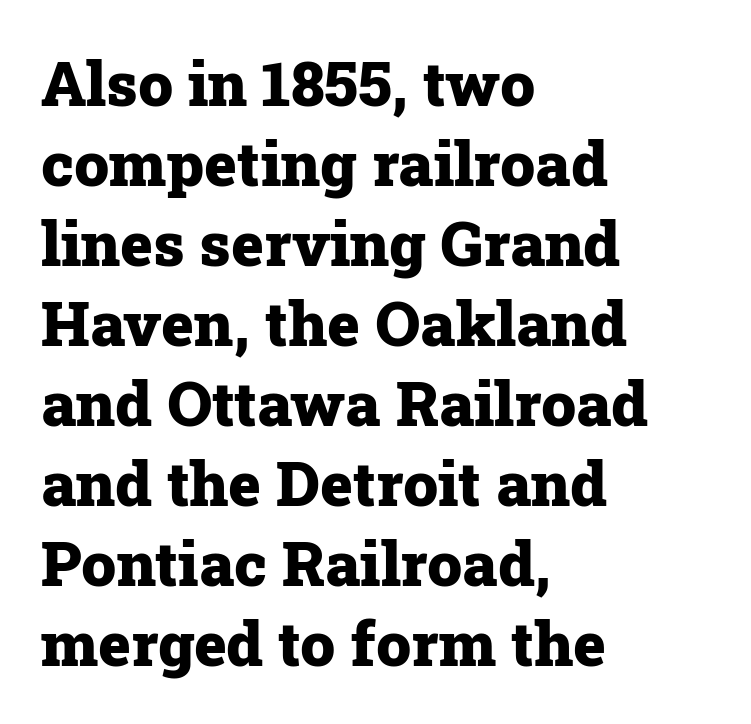
Q: Is the text bold? A: Yes.
Q: Is the text italic (slanted)? A: No, it is upright.
Q: Is the typeface a serif or a sans-serif typeface? A: Serif.
Q: Is the text underlined? A: No.
Q: How is the paragraph aligned? A: Left-aligned.
Q: Is the spacing between letters normal or unusually wide? A: Normal.
Q: Is the spacing between lines tight, normal or loose? A: Normal.
Q: Width (condensed, normal, or wide)? A: Normal.
Q: Stroke contrast? A: Low.
Q: x-height? A: Medium.
Q: Monospaced? A: No.
